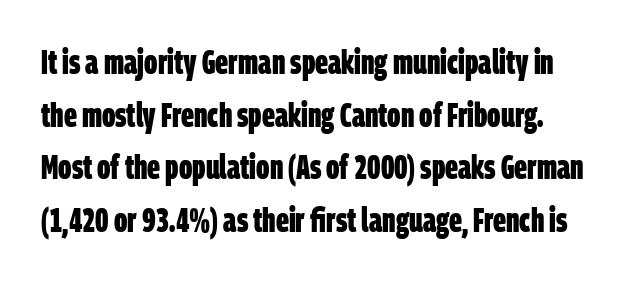
{"serif": "no", "bold": "yes", "weight": "bold", "width": "condensed", "stroke_contrast": "low", "x_height": "large", "monospaced": "no", "underline": "no", "line_spacing": "normal", "line_spacing_ratio": 1.55, "letter_spacing": "normal", "letter_spacing_em": 0.0, "glyph_px": 34}
